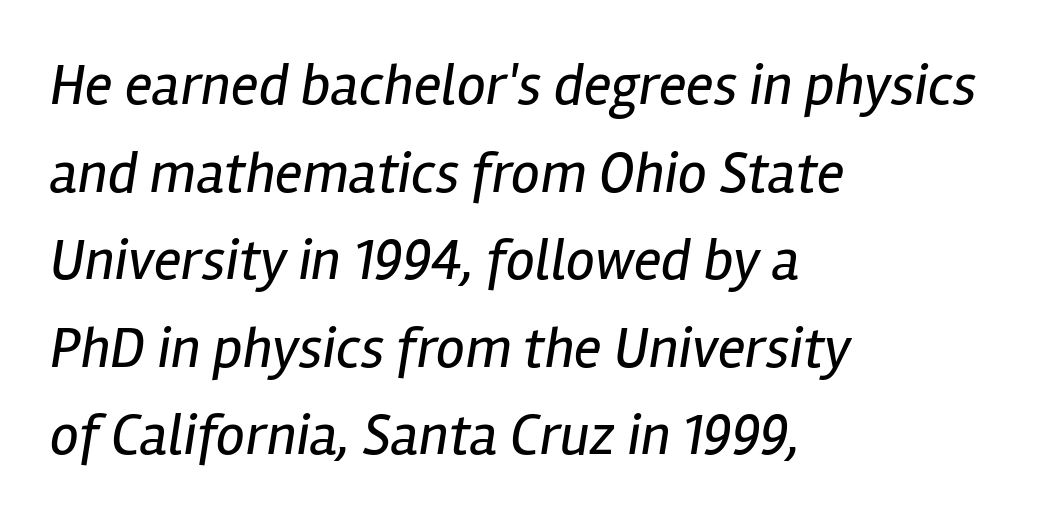
Normally led — the rows are evenly, conventionally spaced. Glance below the letters and you will spot only blank space. Layout note: lines flush left. Does extra space separate the letters? No, they use regular spacing. These lines are rendered in a variable-pitch font.
